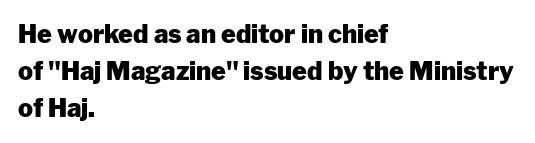
The image shows 25 px bold type, upright; set left-aligned, normal line spacing (1.49x), normal letter spacing, not underlined.
